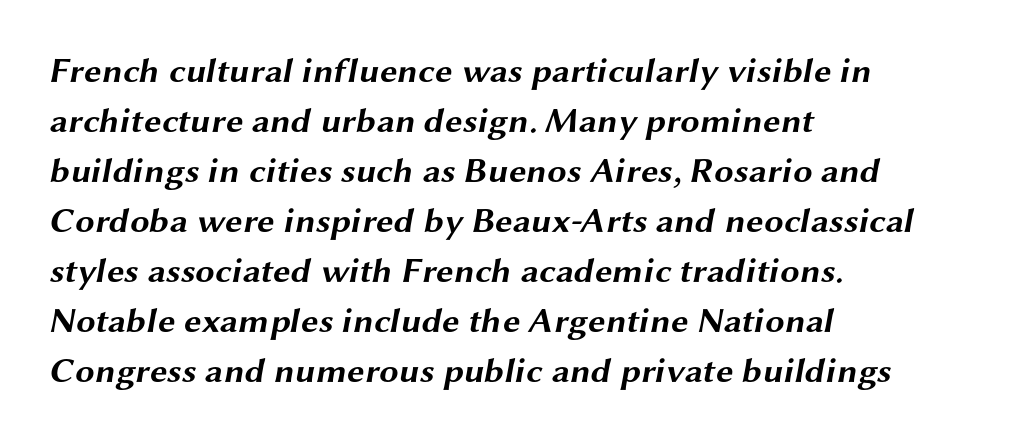
Q: Is the text bold? A: Yes.
Q: Is the typeface a serif or a sans-serif typeface? A: Sans-serif.
Q: Is the text underlined? A: No.
Q: How is the paragraph aligned? A: Left-aligned.
Q: Is the spacing between letters normal or unusually wide? A: Normal.
Q: Is the spacing between lines tight, normal or loose? A: Normal.
Q: Width (condensed, normal, or wide)? A: Wide.
Q: Stroke contrast? A: Medium.
Q: x-height? A: Medium.
Q: Monospaced? A: No.
